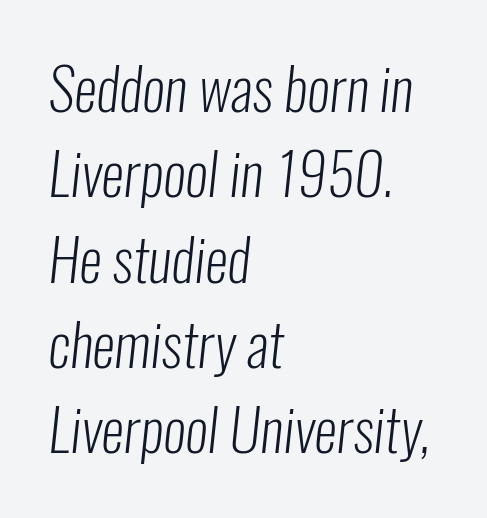
Words appear dense and cohesive because spacing is normal. The passage is arranged the way most books set body copy — flush left. Check under the words: just untouched page. The face used here is proportionally spaced, like ordinary book or web type.
